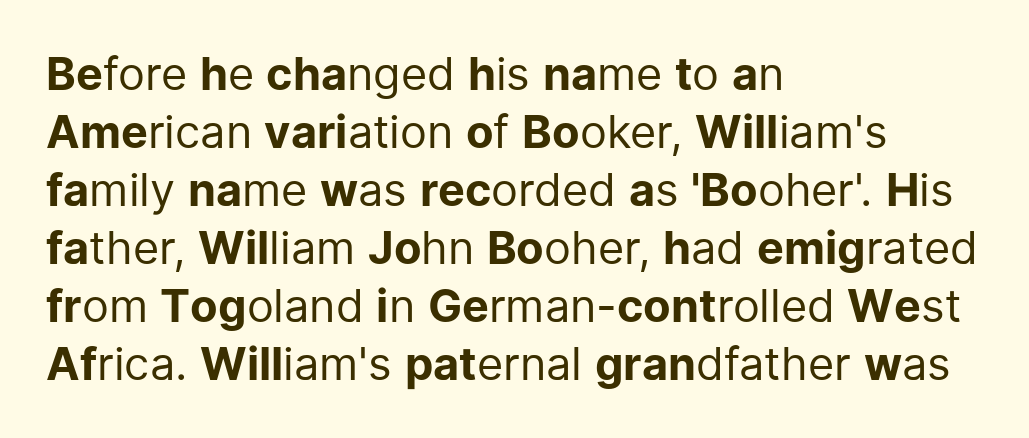
{"serif": "no", "italic": "no", "bold": "no", "weight": "regular", "width": "normal", "stroke_contrast": "low", "x_height": "medium", "monospaced": "no", "underline": "no", "align": "left", "line_spacing": "normal", "line_spacing_ratio": 1.29, "letter_spacing": "normal", "letter_spacing_em": 0.0, "glyph_px": 45}
